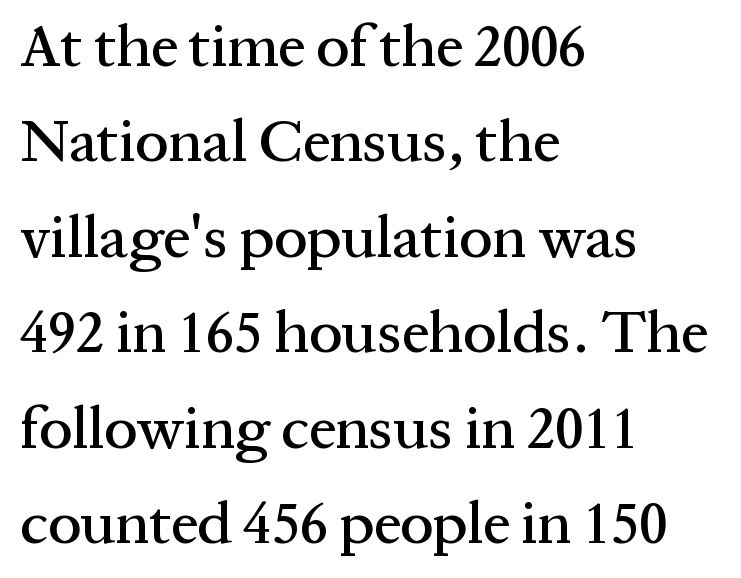
There is no visible air inserted between adjacent glyphs. Successive baselines arrive at the customary interval. Old-style or modern, the face here clearly has serifs. Any mark beneath the type? The region is blank. This sample has the flowing, uneven cadence of proportional lettering. The passage is arranged the way most books set body copy — flush left.
